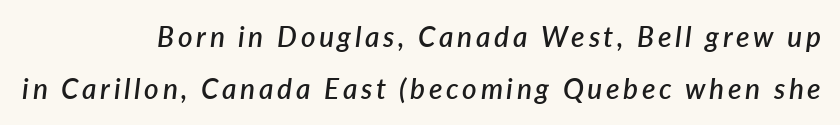
The image shows 28 px semibold type, italic (leaning right); set right-aligned, line spacing 1.86x, not underlined; low stroke contrast and a medium x-height.
